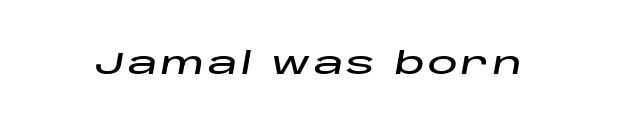
{"italic": "yes", "lean": "right", "slant_degrees": 10, "width": "wide", "stroke_contrast": "low", "x_height": "large", "monospaced": "no", "underline": "no", "glyph_px": 30}
